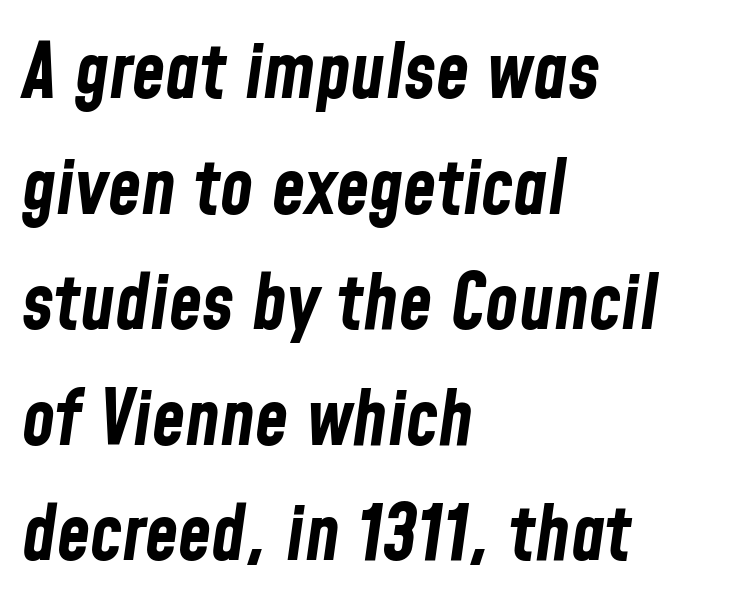
{"italic": "yes", "lean": "right", "slant_degrees": 8, "bold": "yes", "weight": "bold", "width": "condensed", "stroke_contrast": "low", "x_height": "medium", "monospaced": "no", "underline": "no", "align": "left", "line_spacing": "normal", "line_spacing_ratio": 1.52, "letter_spacing": "normal", "letter_spacing_em": 0.0, "glyph_px": 76}
